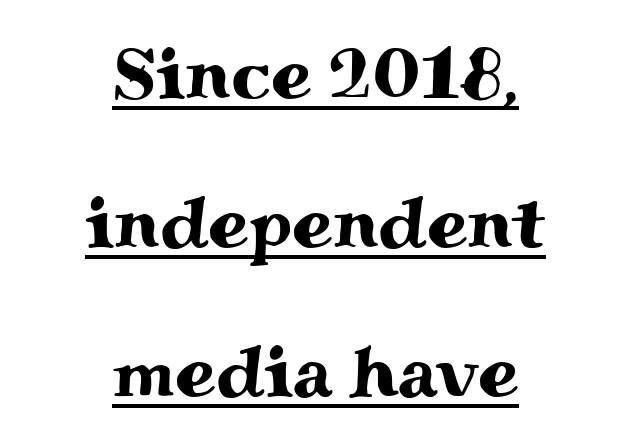
Q: Is the text italic (slanted)? A: No, it is upright.
Q: Is the typeface a serif or a sans-serif typeface? A: Serif.
Q: Is the text underlined? A: Yes.
Q: How is the paragraph aligned? A: Centered.
Q: Is the spacing between letters normal or unusually wide? A: Normal.
Q: Is the spacing between lines tight, normal or loose? A: Loose.
Q: Width (condensed, normal, or wide)? A: Wide.
Q: Stroke contrast? A: Medium.
Q: x-height? A: Small.
Q: Monospaced? A: No.
